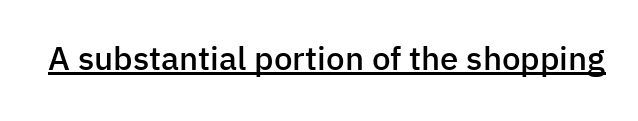
{"serif": "no", "italic": "no", "bold": "semi", "weight": "semibold", "width": "normal", "stroke_contrast": "low", "x_height": "medium", "monospaced": "no", "underline": "yes", "letter_spacing": "normal", "letter_spacing_em": 0.0, "glyph_px": 33}
